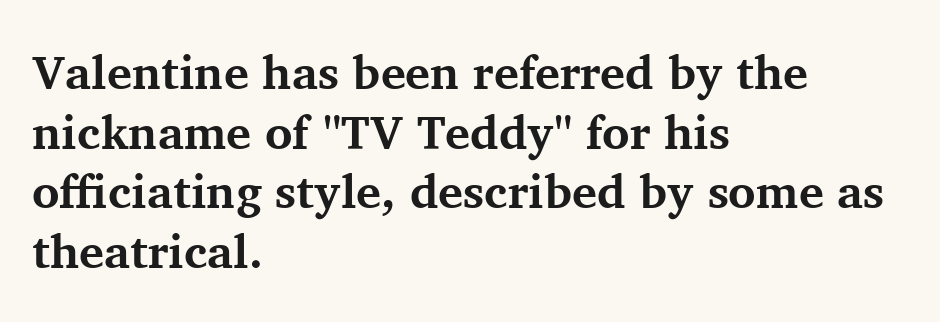
Q: Is the text bold? A: Yes.
Q: Is the text italic (slanted)? A: No, it is upright.
Q: Is the typeface a serif or a sans-serif typeface? A: Serif.
Q: Is the text underlined? A: No.
Q: How is the paragraph aligned? A: Left-aligned.
Q: Is the spacing between letters normal or unusually wide? A: Normal.
Q: Is the spacing between lines tight, normal or loose? A: Normal.
Q: Width (condensed, normal, or wide)? A: Normal.
Q: Stroke contrast? A: Medium.
Q: x-height? A: Medium.
Q: Monospaced? A: No.
